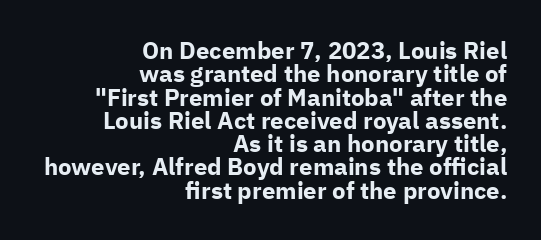
Summary of weight: heavy, a full bold. Standard letterfit; no display-style spreading of the glyphs. Horizontally, the lines are justified to the trailing edge only. Every stem runs plumb, perpendicular to the baseline. No word sits above an underline.
